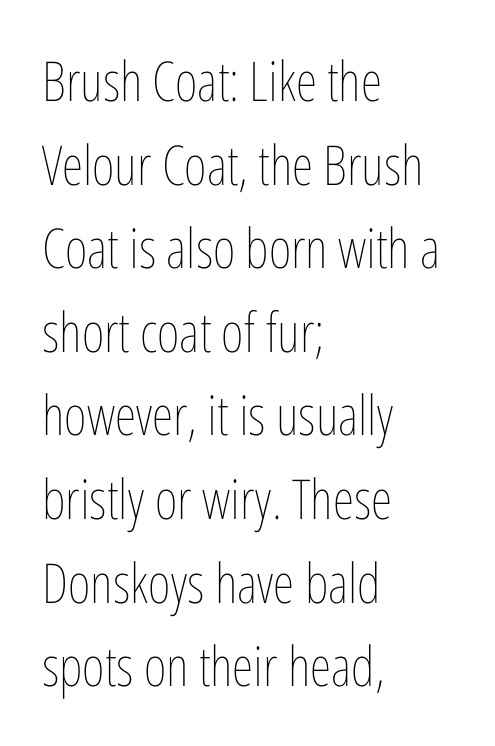
A classic flush-left, rag-right setting is used for this passage. Posture: upright roman. This rendering leaves character spacing at its baseline value. Looks like regular typesetting: each glyph gets only the width it needs.
